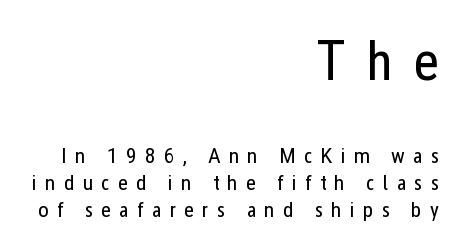
The image shows 56 px regular-weight, condensed sans-serif type, upright; set right-aligned, line spacing 1.23x, unusually wide letter spacing (+0.37 em), not underlined; the first (top) block is 2.55x larger; low stroke contrast and a medium x-height.
